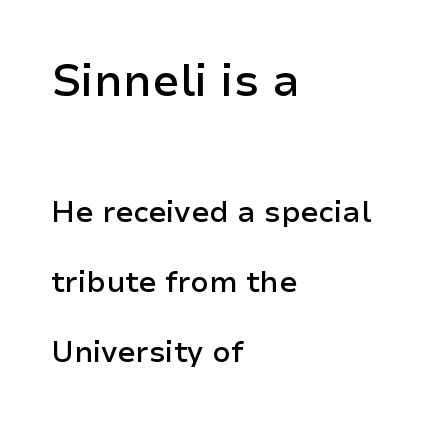
{"serif": "no", "italic": "no", "bold": "semi", "weight": "semibold", "width": "normal", "stroke_contrast": "low", "x_height": "medium", "monospaced": "no", "underline": "no", "align": "left", "line_spacing": "loose", "line_spacing_ratio": 2.41, "letter_spacing": "normal", "letter_spacing_em": 0.0, "larger_block": "first", "size_ratio": 1.52, "glyph_px": 44}
